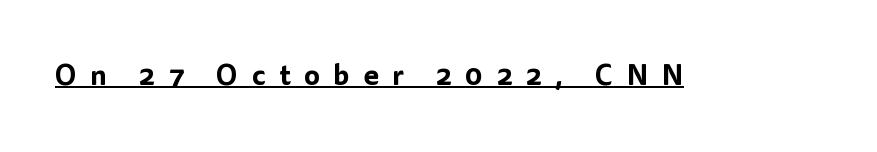
Q: Is the text italic (slanted)? A: No, it is upright.
Q: Is the typeface a serif or a sans-serif typeface? A: Sans-serif.
Q: Is the text underlined? A: Yes.
Q: Is the spacing between letters normal or unusually wide? A: Unusually wide.
Q: Width (condensed, normal, or wide)? A: Normal.
Q: Stroke contrast? A: Low.
Q: x-height? A: Medium.
Q: Monospaced? A: No.
